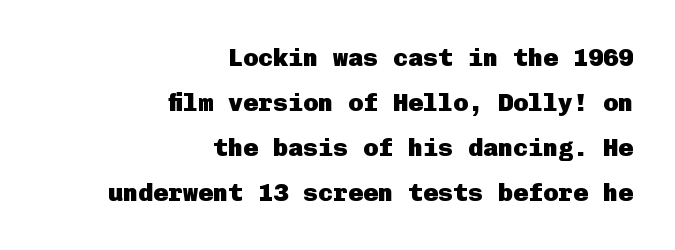
{"italic": "no", "bold": "yes", "underline": "no", "align": "right", "line_spacing_ratio": 1.8, "letter_spacing": "normal", "letter_spacing_em": 0.0, "glyph_px": 25}
